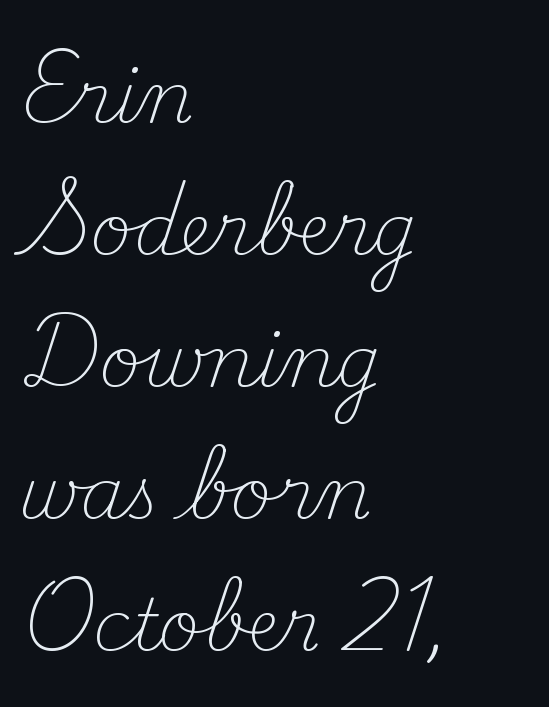
The image shows 71 px light serif type; set left-aligned, line spacing 1.86x, normal letter spacing, not underlined; medium stroke contrast and a small x-height.
